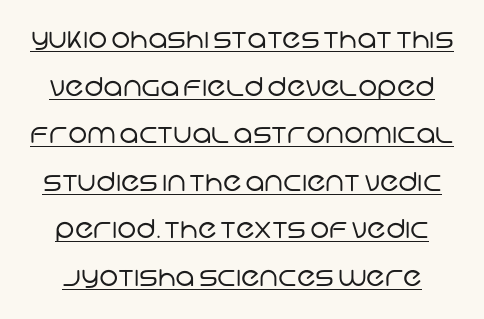
Q: Is the text bold? A: No.
Q: Is the text underlined? A: Yes.
Q: Is the spacing between letters normal or unusually wide? A: Normal.
